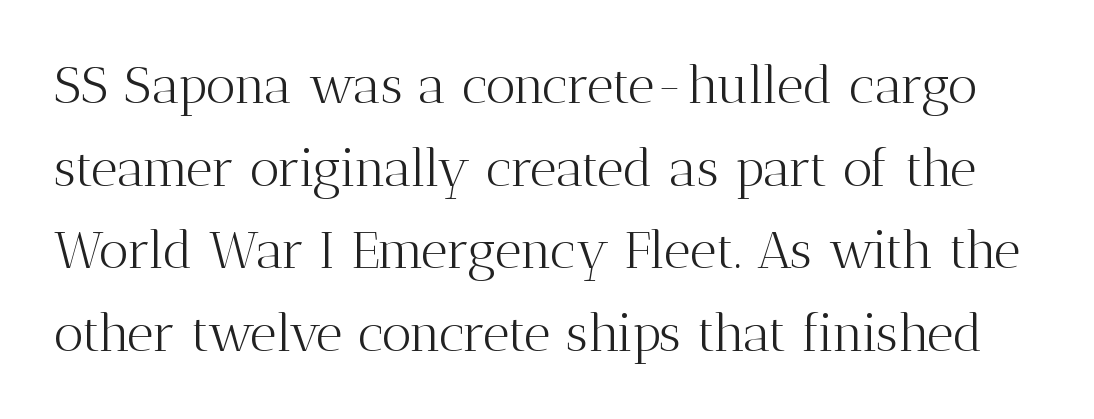
The image shows 52 px light serif type, upright; set normal line spacing (1.59x), normal letter spacing, not underlined; medium stroke contrast and a medium x-height.
